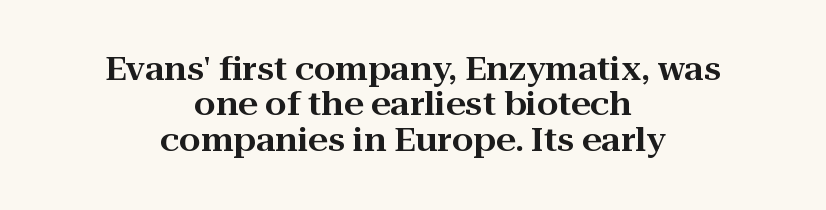
Q: Is the text italic (slanted)? A: No, it is upright.
Q: Is the typeface a serif or a sans-serif typeface? A: Serif.
Q: Is the text underlined? A: No.
Q: How is the paragraph aligned? A: Centered.
Q: Is the spacing between letters normal or unusually wide? A: Normal.
Q: Is the spacing between lines tight, normal or loose? A: Tight.
Q: Width (condensed, normal, or wide)? A: Wide.
Q: Stroke contrast? A: High.
Q: x-height? A: Medium.
Q: Monospaced? A: No.
